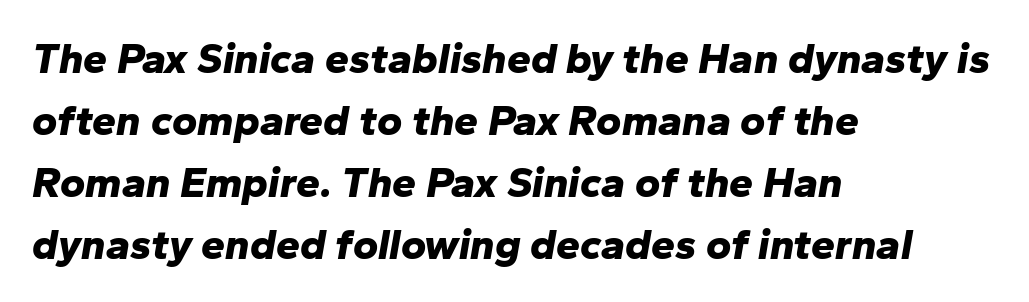
The rag falls on the right side of this text block. Compared with typical paragraphs, the rows here are spaced about the same. Inter-character spacing is left at the font's built-in metrics. The passage shown is emphatically bold. The rendering uses natural spacing where letterforms have individual widths. Any mark beneath the type? The region is blank.
